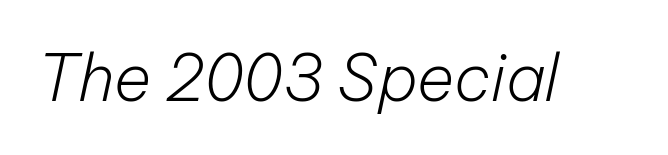
Between one letter and the next there's only the usual sliver of space. Observe the lean: these are italic letterforms. Is this a heavy cut? Hardly; it is regular or lighter. Looks like regular typesetting: each glyph gets only the width it needs. Descenders hang freely into open space.
